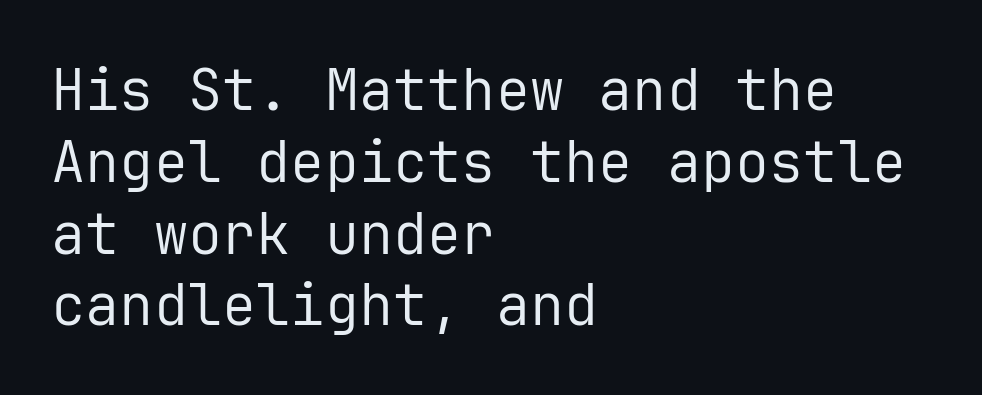
{"serif": "no", "italic": "no", "bold": "no", "weight": "regular", "width": "normal", "stroke_contrast": "low", "x_height": "medium", "monospaced": "yes", "underline": "no", "align": "left", "line_spacing": "normal", "line_spacing_ratio": 1.26, "letter_spacing": "normal", "letter_spacing_em": 0.0, "glyph_px": 57}
